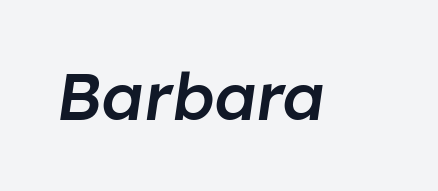
The image shows 66 px semibold type, italic (leaning right); set normal letter spacing, not underlined; low stroke contrast and a medium x-height.
